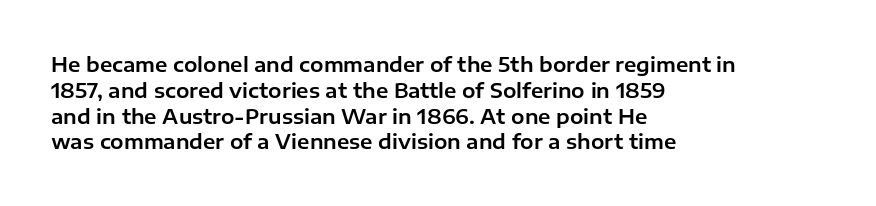
Q: Is the text italic (slanted)? A: No, it is upright.
Q: Is the text underlined? A: No.
Q: How is the paragraph aligned? A: Left-aligned.
Q: Is the spacing between letters normal or unusually wide? A: Normal.
Q: Is the spacing between lines tight, normal or loose? A: Normal.
